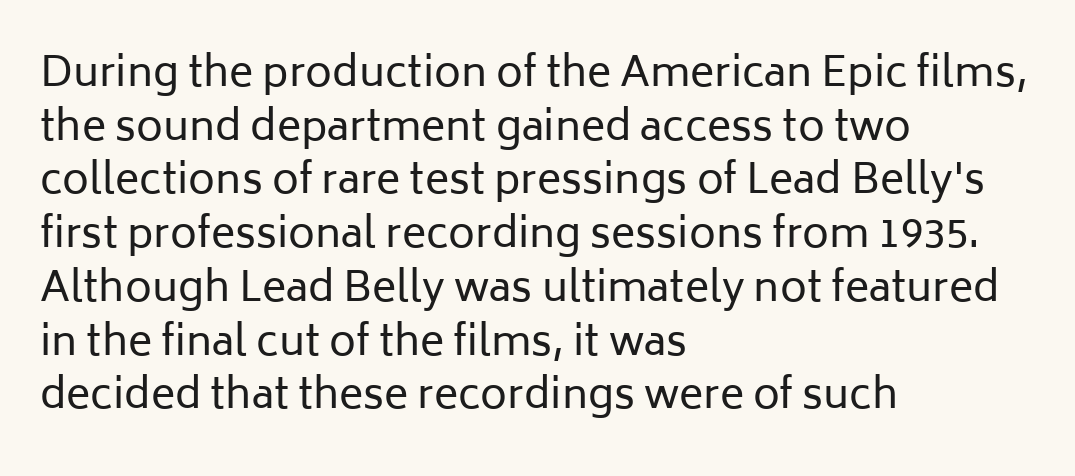
{"serif": "no", "italic": "no", "bold": "no", "weight": "regular", "width": "normal", "stroke_contrast": "low", "x_height": "medium", "monospaced": "no", "underline": "no", "align": "left", "line_spacing": "normal", "line_spacing_ratio": 1.31, "letter_spacing": "normal", "letter_spacing_em": 0.0, "glyph_px": 41}
